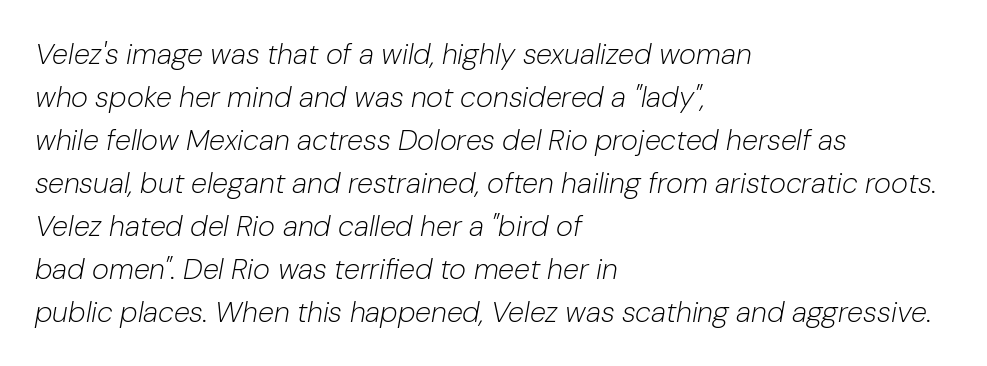
Q: Is the text bold? A: No.
Q: Is the text italic (slanted)? A: Yes, it leans right by about 10 degrees.
Q: Is the text underlined? A: No.
Q: How is the paragraph aligned? A: Left-aligned.
Q: Is the spacing between letters normal or unusually wide? A: Normal.
Q: Is the spacing between lines tight, normal or loose? A: Normal.
Q: Width (condensed, normal, or wide)? A: Normal.
Q: Stroke contrast? A: Low.
Q: x-height? A: Medium.
Q: Monospaced? A: No.
